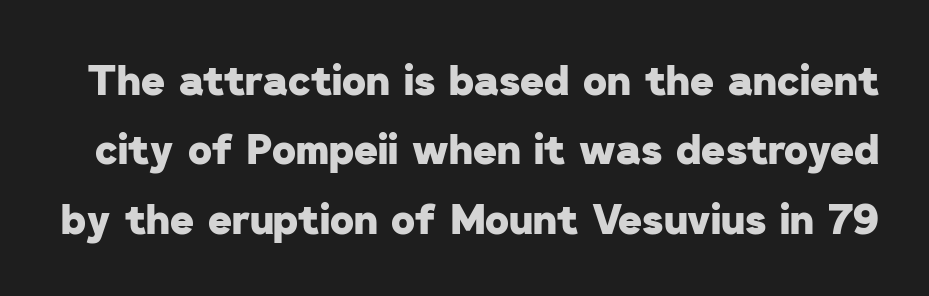
{"serif": "no", "bold": "yes", "weight": "heavy", "width": "normal", "stroke_contrast": "low", "x_height": "medium", "monospaced": "no", "underline": "no", "line_spacing": "normal", "line_spacing_ratio": 1.69, "letter_spacing": "normal", "letter_spacing_em": 0.0, "glyph_px": 41}
